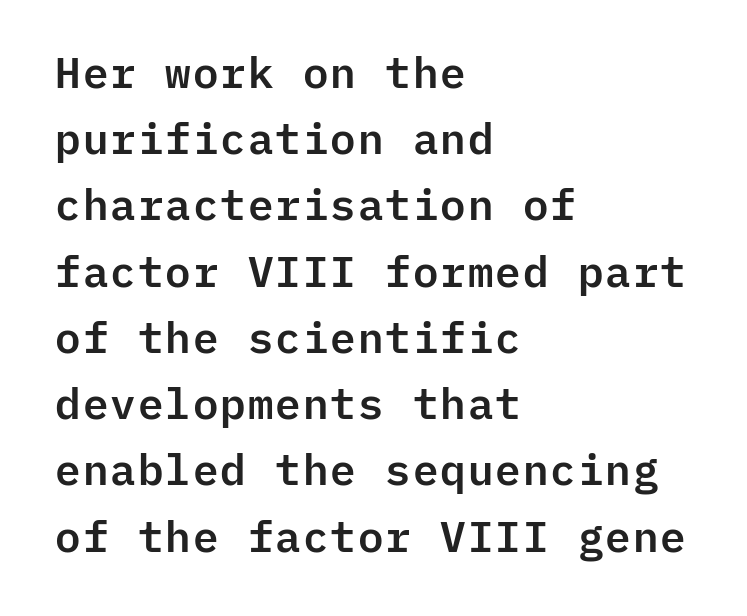
Each letter's strokes conclude bluntly, with no projecting serifs. Underlining? Definitely not there. Compared with a centered layout, this one pins lines to the left instead. Normally led — the rows are evenly, conventionally spaced. The lettering stays uniformly vertical, giving the passage a roman look. The rendering uses typewriter-style spacing with identical character cells.
